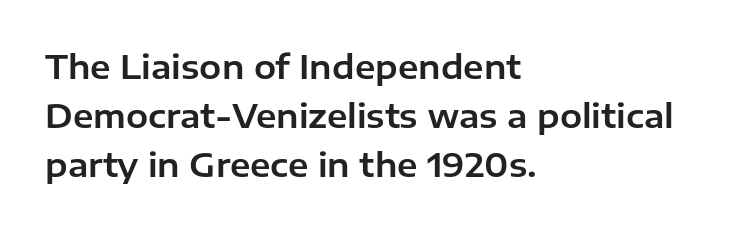
Q: Is the text italic (slanted)? A: No, it is upright.
Q: Is the typeface a serif or a sans-serif typeface? A: Sans-serif.
Q: Is the text underlined? A: No.
Q: How is the paragraph aligned? A: Left-aligned.
Q: Is the spacing between letters normal or unusually wide? A: Normal.
Q: Is the spacing between lines tight, normal or loose? A: Normal.
Q: Width (condensed, normal, or wide)? A: Normal.
Q: Stroke contrast? A: Low.
Q: x-height? A: Medium.
Q: Monospaced? A: No.
